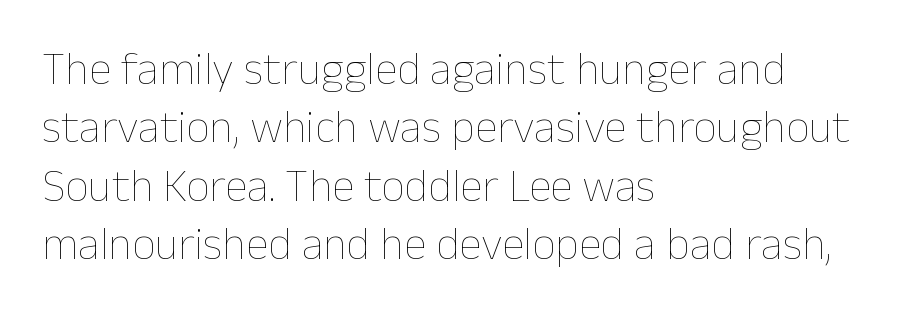
Q: Is the text bold? A: No.
Q: Is the text italic (slanted)? A: No, it is upright.
Q: Is the text underlined? A: No.
Q: How is the paragraph aligned? A: Left-aligned.
Q: Is the spacing between letters normal or unusually wide? A: Normal.
Q: Is the spacing between lines tight, normal or loose? A: Normal.
Q: Width (condensed, normal, or wide)? A: Normal.
Q: Stroke contrast? A: Low.
Q: x-height? A: Medium.
Q: Monospaced? A: No.
